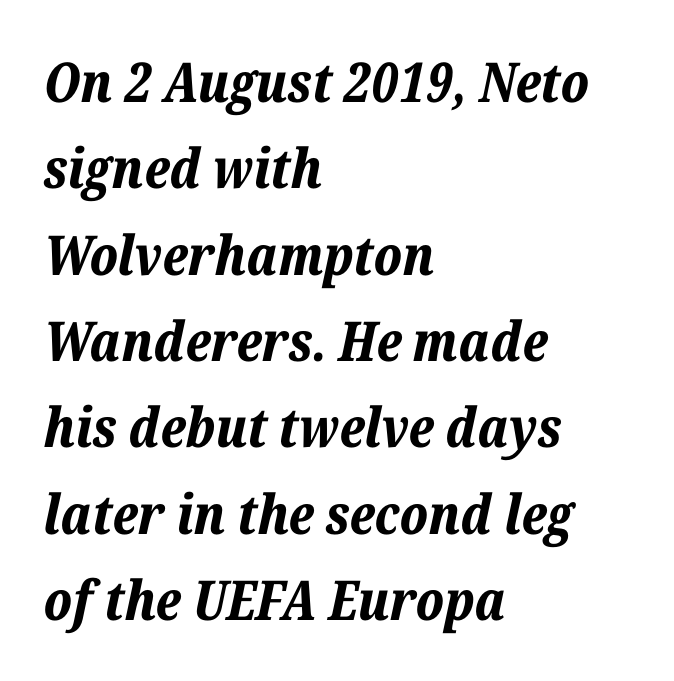
The image shows 55 px bold type, italic (leaning right); set left-aligned, normal line spacing (1.57x), normal letter spacing, not underlined; low stroke contrast and a medium x-height.
